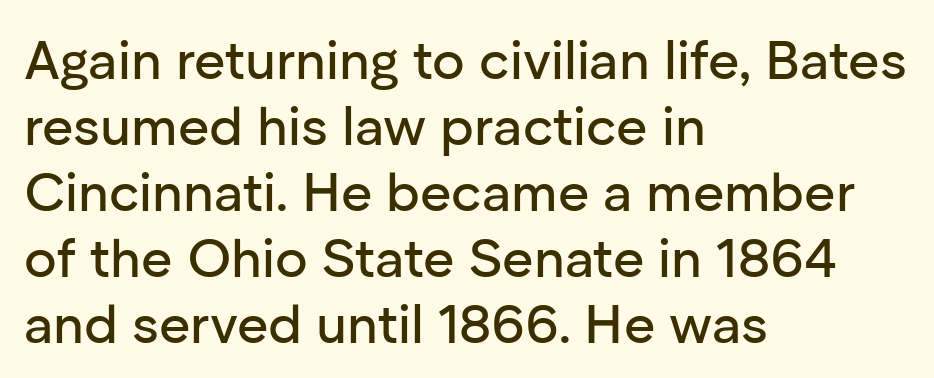
In terms of letterform style, serifs are entirely absent. The paragraph shown leans on its left margin. Honestly, the letter spacing is just normal — you wouldn't notice it. The rendering uses natural spacing where letterforms have individual widths. Clear beneath every line of the passage. Vertical strokes here are truly vertical.
